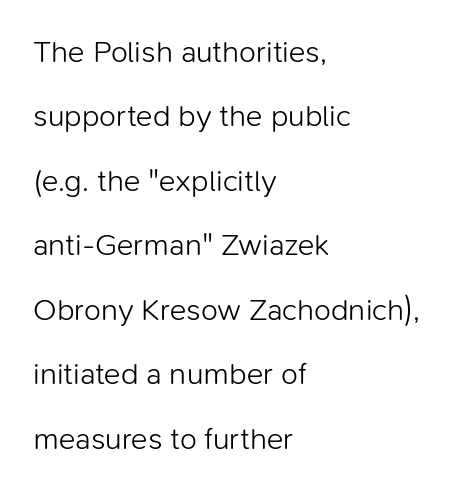
{"serif": "no", "italic": "no", "bold": "no", "weight": "light", "width": "normal", "stroke_contrast": "low", "x_height": "medium", "monospaced": "no", "underline": "no", "align": "left", "line_spacing": "loose", "line_spacing_ratio": 2.08, "letter_spacing": "normal", "letter_spacing_em": 0.0, "glyph_px": 31}
